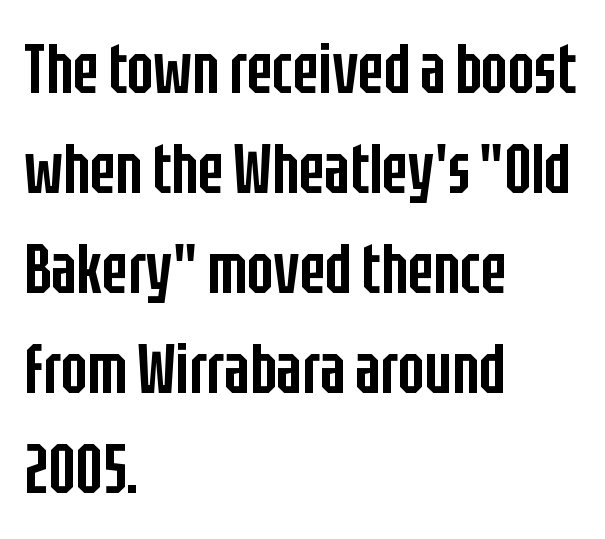
Stroke thickness is moderately raised; the sample reads as semibold. Reading down the block, your eye returns to a fixed left position each line. A typesetter would call this zero additional tracking. Serif or sans? Sans — the stroke terminals are bare. Type without underlining. One glance says typical: line gaps are just what's usual.
